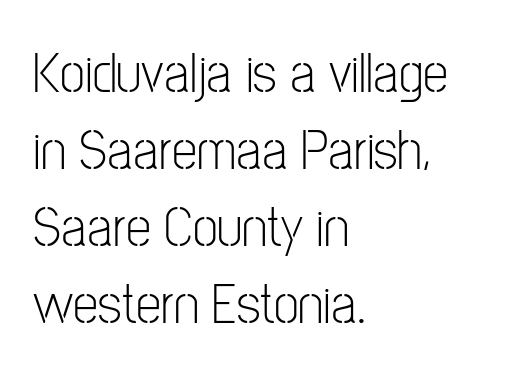
The image shows 57 px light, condensed sans-serif type, upright; set left-aligned, normal line spacing (1.35x), normal letter spacing, not underlined; low stroke contrast and a medium x-height.
